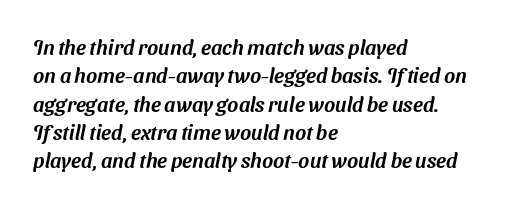
Each word holds together tightly as a unit, with standard inter-letter gaps. In terms of leading, this rendering sits right in the middle. Horizontally, the lines are justified to the leading edge only. Letters rest on an invisible, unmarked baseline.
